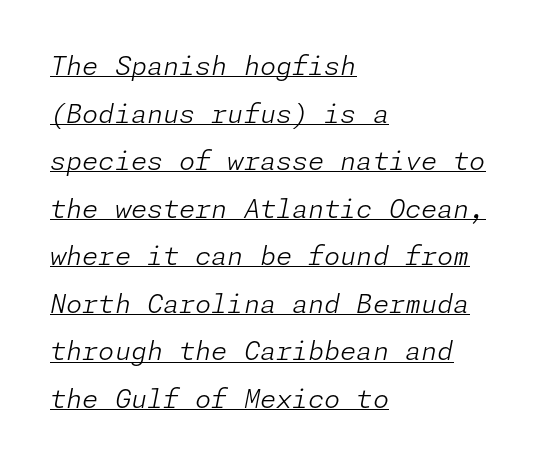
Caption: face not bold, strokes unweighted. The passage is arranged the way most books set body copy — flush left. The passage shown leans; its letterforms are oblique. Underlining? Definitely there. Is the letter spacing exaggerated? No — it looks like the ordinary default.
